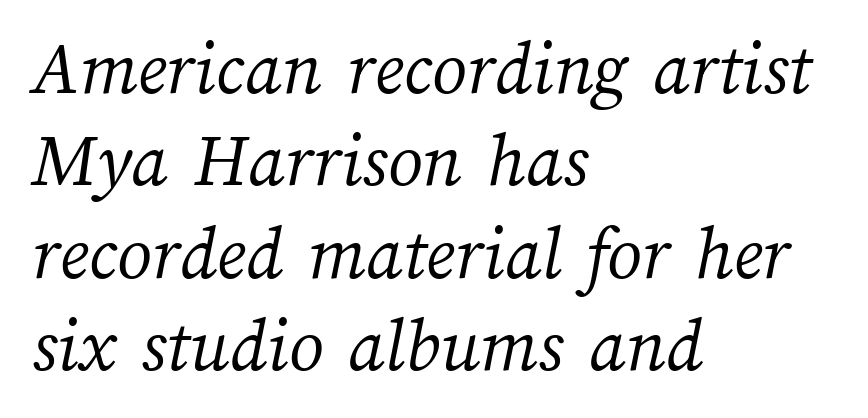
{"bold": "no", "weight": "light", "width": "normal", "stroke_contrast": "medium", "x_height": "medium", "monospaced": "no", "underline": "no", "align": "left", "line_spacing_ratio": 1.2, "letter_spacing": "normal", "letter_spacing_em": 0.0, "glyph_px": 77}
